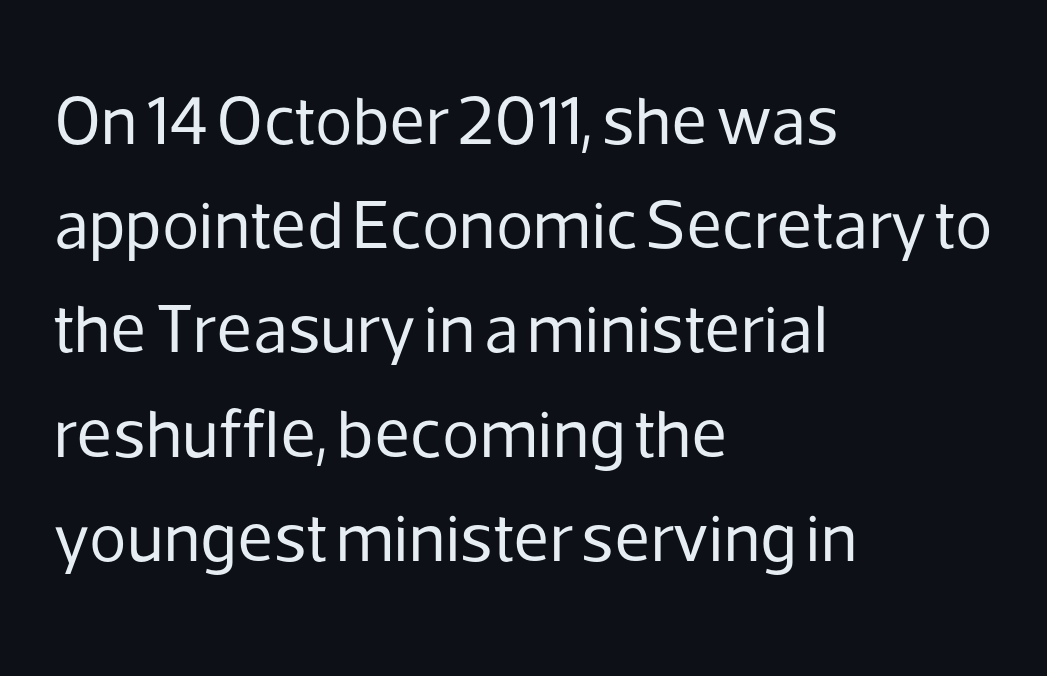
Q: Is the text bold? A: No.
Q: Is the text italic (slanted)? A: No, it is upright.
Q: Is the typeface a serif or a sans-serif typeface? A: Sans-serif.
Q: Is the text underlined? A: No.
Q: How is the paragraph aligned? A: Left-aligned.
Q: Is the spacing between letters normal or unusually wide? A: Normal.
Q: Is the spacing between lines tight, normal or loose? A: Normal.
Q: Width (condensed, normal, or wide)? A: Normal.
Q: Stroke contrast? A: Low.
Q: x-height? A: Medium.
Q: Monospaced? A: No.
